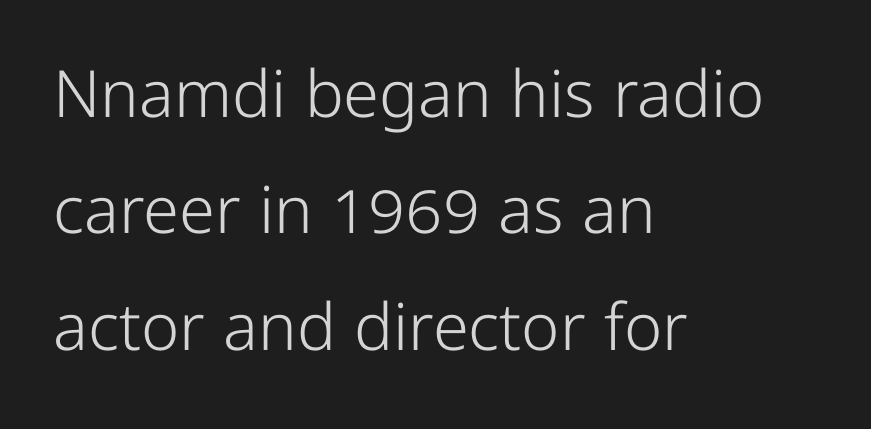
The letters sit at their default tracking, neither squeezed nor spread. Weight: not bold — regular or lighter. Descender tails drop into unmarked territory. Varying glyph widths throughout — classic text-font behaviour.
